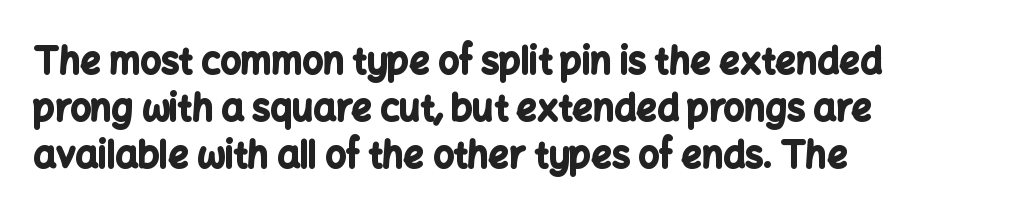
Q: Is the text bold? A: Yes.
Q: Is the text italic (slanted)? A: No, it is upright.
Q: Is the typeface a serif or a sans-serif typeface? A: Sans-serif.
Q: Is the text underlined? A: No.
Q: How is the paragraph aligned? A: Left-aligned.
Q: Is the spacing between letters normal or unusually wide? A: Normal.
Q: Is the spacing between lines tight, normal or loose? A: Normal.
Q: Width (condensed, normal, or wide)? A: Normal.
Q: Stroke contrast? A: Low.
Q: x-height? A: Medium.
Q: Monospaced? A: No.
